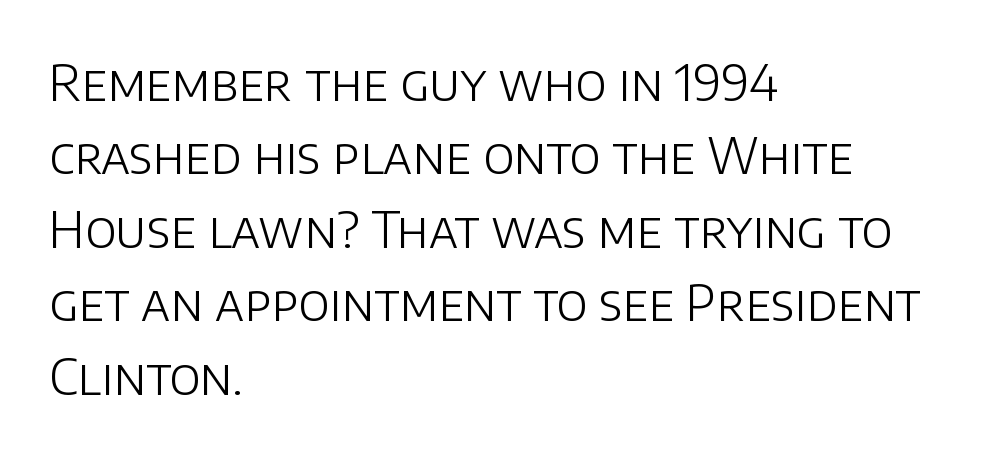
Q: Is the text bold? A: No.
Q: Is the text italic (slanted)? A: No, it is upright.
Q: Is the typeface a serif or a sans-serif typeface? A: Sans-serif.
Q: Is the text underlined? A: No.
Q: How is the paragraph aligned? A: Left-aligned.
Q: Is the spacing between letters normal or unusually wide? A: Normal.
Q: Is the spacing between lines tight, normal or loose? A: Normal.
Q: Width (condensed, normal, or wide)? A: Normal.
Q: Stroke contrast? A: Low.
Q: x-height? A: Large.
Q: Monospaced? A: No.
